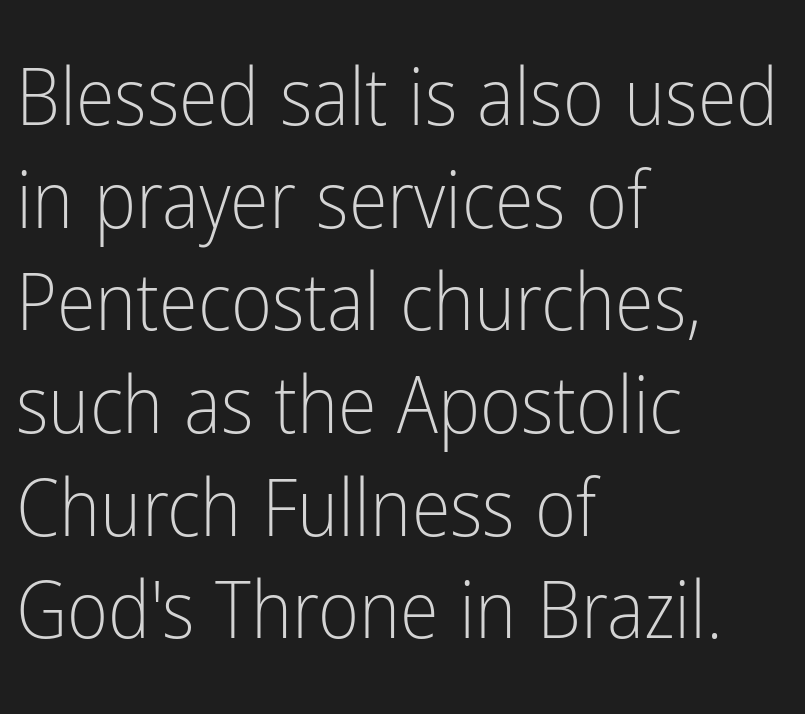
The image shows 79 px light, condensed sans-serif type, upright; set left-aligned, normal line spacing (1.3x), normal letter spacing, not underlined; low stroke contrast and a medium x-height.
